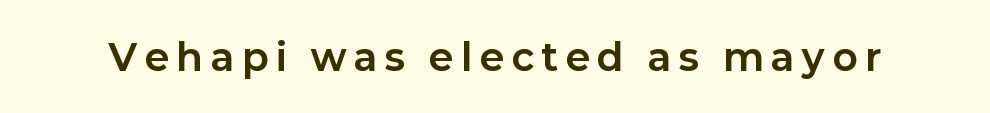
Q: Is the text bold? A: Yes.
Q: Is the text italic (slanted)? A: No, it is upright.
Q: Is the typeface a serif or a sans-serif typeface? A: Sans-serif.
Q: Is the text underlined? A: No.
Q: Is the spacing between letters normal or unusually wide? A: Unusually wide.
Q: Width (condensed, normal, or wide)? A: Normal.
Q: Stroke contrast? A: Low.
Q: x-height? A: Medium.
Q: Monospaced? A: No.
